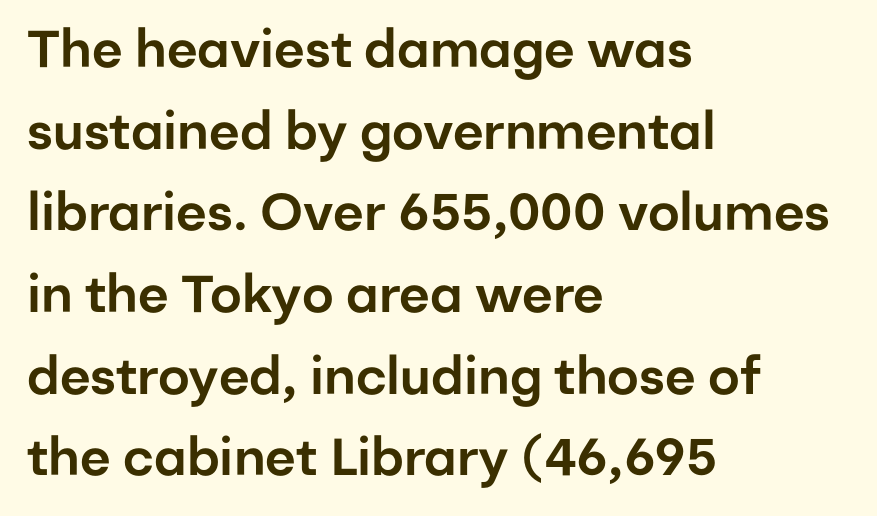
{"serif": "no", "italic": "no", "width": "normal", "stroke_contrast": "low", "x_height": "medium", "monospaced": "no", "underline": "no", "align": "left", "line_spacing": "normal", "line_spacing_ratio": 1.57, "letter_spacing": "normal", "letter_spacing_em": 0.0, "glyph_px": 52}
